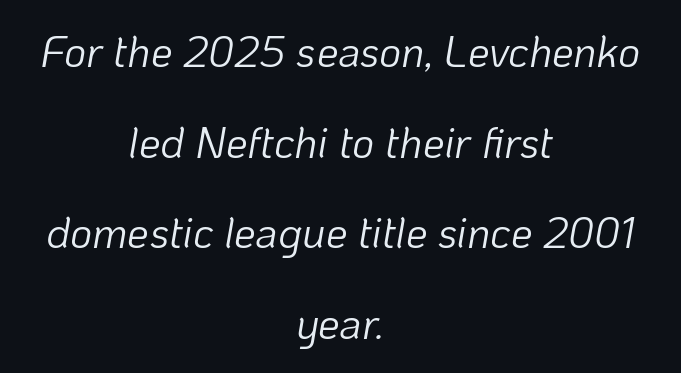
The image shows 43 px light type, italic (leaning right); set centered, loose line spacing (2.11x), normal letter spacing, not underlined; low stroke contrast and a medium x-height.
